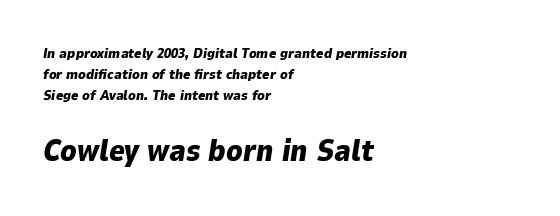
Q: Is the text bold? A: Yes.
Q: Is the text italic (slanted)? A: Yes, it leans right by about 9 degrees.
Q: Is the text underlined? A: No.
Q: How is the paragraph aligned? A: Left-aligned.
Q: Is the spacing between letters normal or unusually wide? A: Normal.
Q: Is the spacing between lines tight, normal or loose? A: Normal.
Q: Which block of text is set in a larger size, the first (top) or the second (bottom)? A: The second (bottom) one.
Q: Width (condensed, normal, or wide)? A: Normal.
Q: Stroke contrast? A: Low.
Q: x-height? A: Medium.
Q: Monospaced? A: No.
